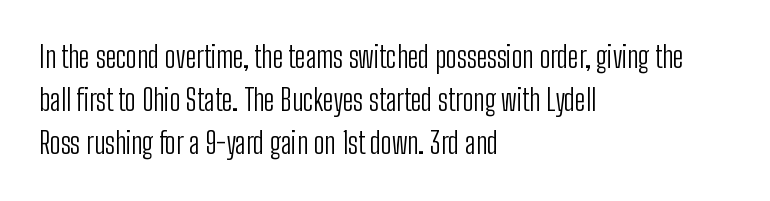
The image shows 29 px light, condensed sans-serif type, upright; set left-aligned, normal line spacing (1.49x), normal letter spacing, not underlined; low stroke contrast and a medium x-height.
